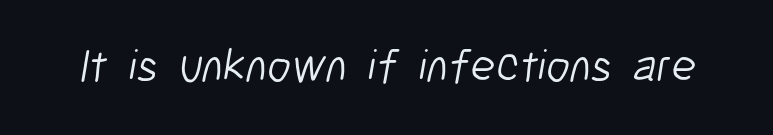
Weight: in the light-to-regular range. The string is rendered with underlining switched off. Classification — sans serif. This sample has the flowing, uneven cadence of proportional lettering.
